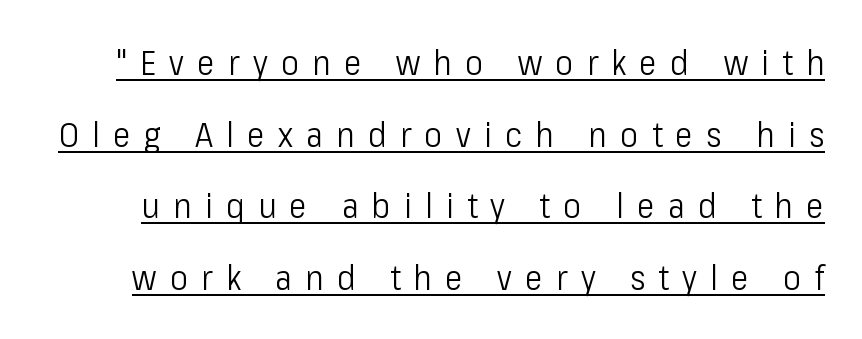
The image shows 34 px light, condensed sans-serif type, upright; set loose line spacing (2.11x), unusually wide letter spacing (+0.39 em), underlined; low stroke contrast and a medium x-height.
